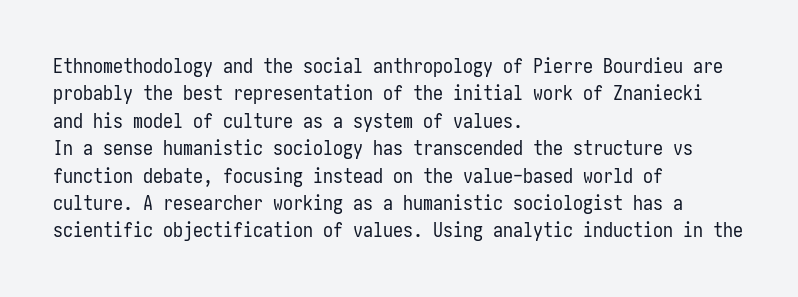
Caption: standard tracking, unaltered. Alignment: flush left. Line spacing here is normal. Weight: not bold — regular or lighter.
